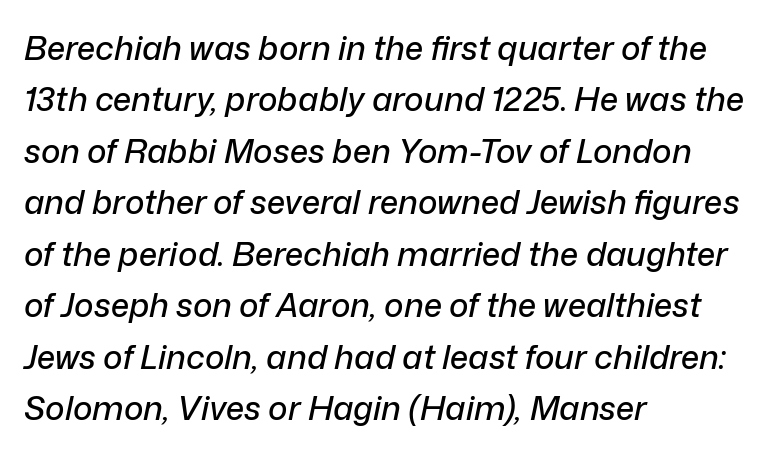
{"italic": "yes", "lean": "right", "slant_degrees": 12, "width": "normal", "stroke_contrast": "low", "x_height": "medium", "monospaced": "no", "underline": "no", "align": "left", "line_spacing": "normal", "line_spacing_ratio": 1.56, "letter_spacing": "normal", "letter_spacing_em": 0.0, "glyph_px": 33}
